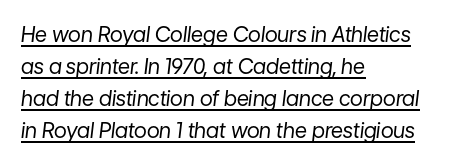
{"italic": "yes", "lean": "right", "slant_degrees": 7, "bold": "no", "underline": "yes", "align": "left", "line_spacing": "normal", "line_spacing_ratio": 1.52, "letter_spacing": "normal", "letter_spacing_em": 0.0, "glyph_px": 21}
